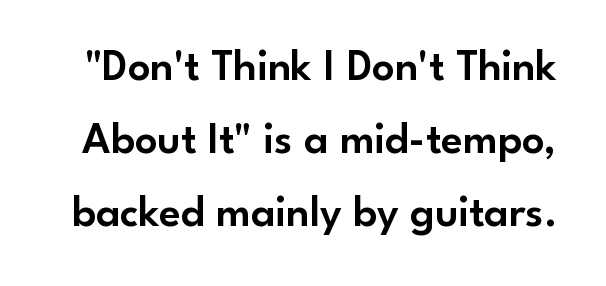
In terms of posture, this sample is upright. Has an underline been added? It has not. You could call the tracking neutral — neither tight nor loose. This sample has the flowing, uneven cadence of proportional lettering. Interline gaps are of average width in this sample. Regarding serifs, this sample does without them.
